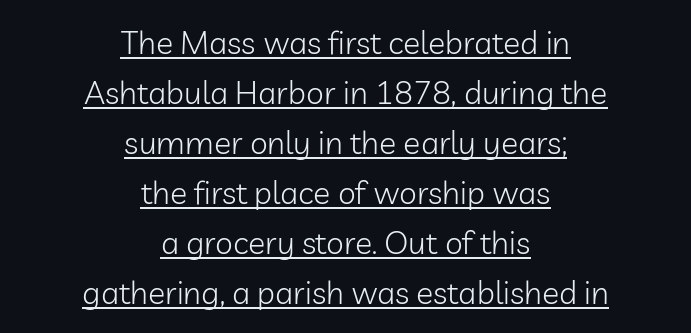
The image shows 32 px light sans-serif type, upright; set centered, normal line spacing (1.56x), normal letter spacing, underlined; low stroke contrast and a medium x-height.
